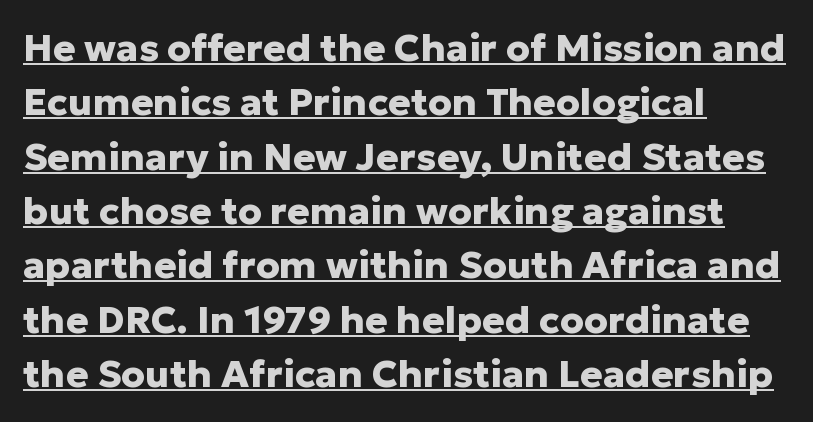
The image shows 38 px heavy sans-serif type, upright; set left-aligned, normal line spacing (1.43x), normal letter spacing, underlined; low stroke contrast and a medium x-height.
